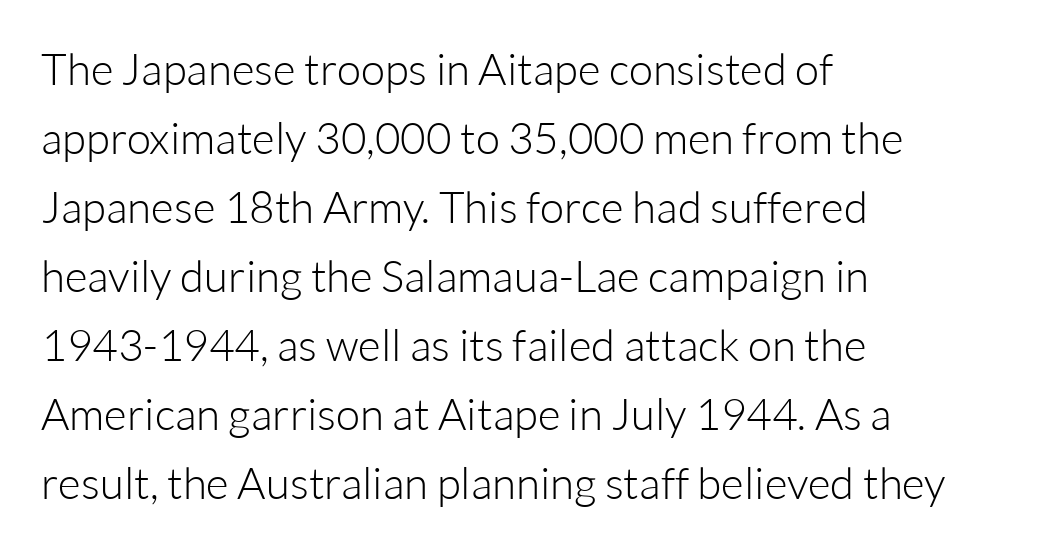
The horizontal fit of the characters is conventional and even. Nope, no serifs anywhere on these letters. On a weight scale, this lands at 450 or below. The glyphs are unaccompanied by any horizontal stroke below them.
